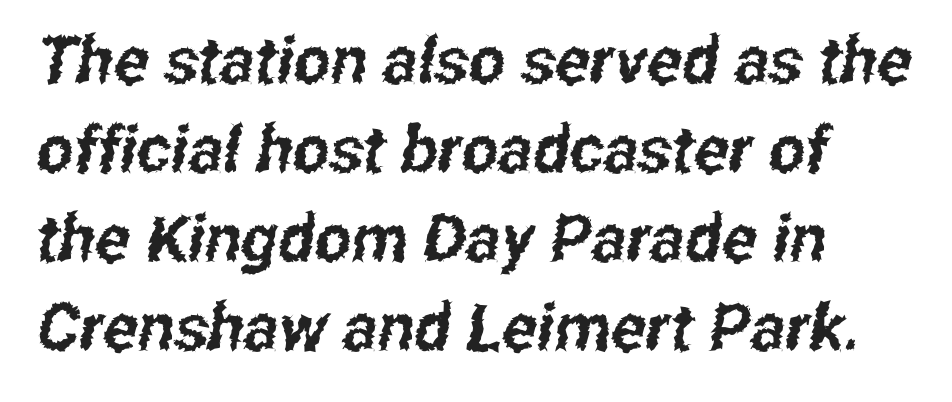
The image shows 65 px condensed sans-serif type; set left-aligned, normal line spacing (1.37x), normal letter spacing, not underlined; low stroke contrast and a medium x-height.
